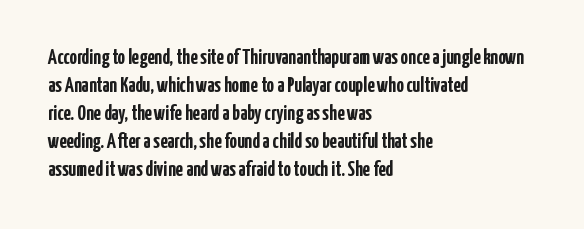
The image shows 21 px bold type, upright; set left-aligned, normal line spacing (1.33x), normal letter spacing, not underlined.
